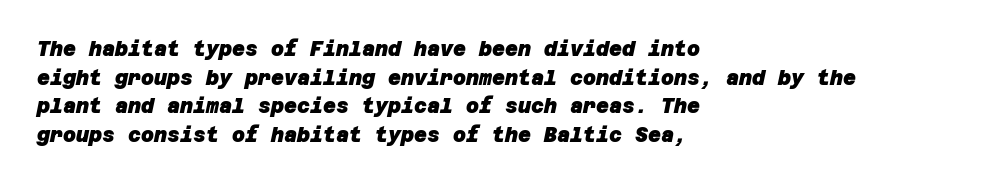
Q: Is the text bold? A: Yes.
Q: Is the text underlined? A: No.
Q: How is the paragraph aligned? A: Left-aligned.
Q: Is the spacing between letters normal or unusually wide? A: Normal.
Q: Is the spacing between lines tight, normal or loose? A: Normal.
